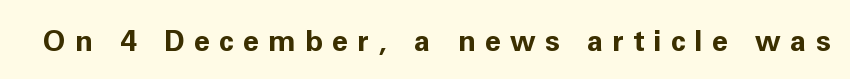
Between one letter and the next there's a generous, obvious gap. Italic: no, the glyphs are upright roman. The glyphs in this specimen are sans serif. Is the type bold? Yes — the strokes are clearly thick and heavy.
